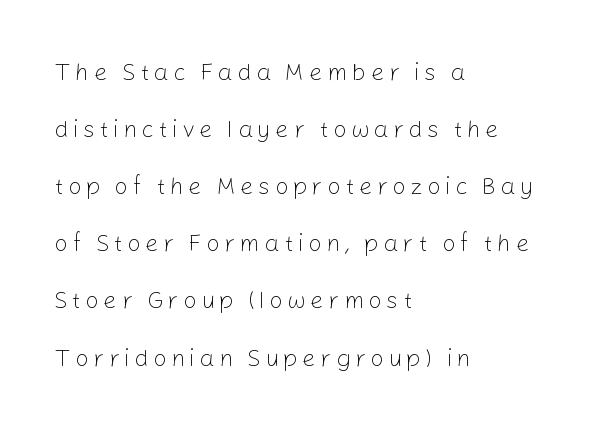
Posture: vertical. The specimen omits any rule beneath the text block's lines. Vertically, the passage feels expansive, rows floating well apart. The typesetting does not lean heavy: it is not bold.
